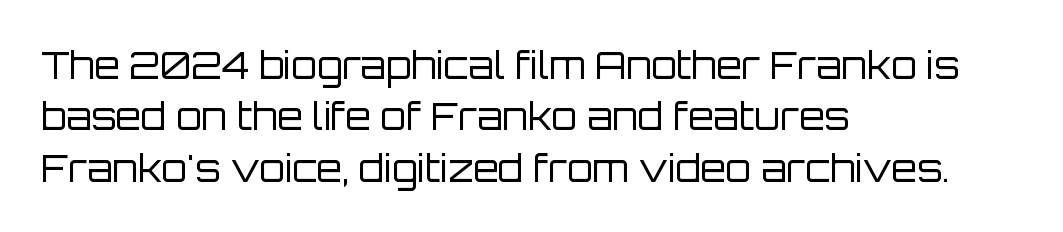
Normally led — the rows are evenly, conventionally spaced. Short and long lines alike share a common starting point at left. These lines are rendered in a variable-pitch font. Quick note: not italic, upright. The weight tops out at a normal text grade.
